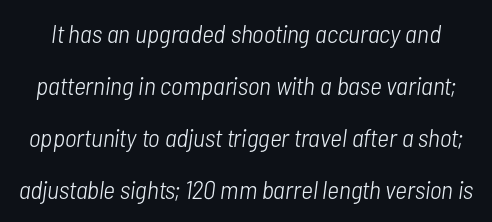
{"italic": "yes", "lean": "right", "slant_degrees": 7, "bold": "no", "underline": "no", "line_spacing": "loose", "line_spacing_ratio": 2.0, "letter_spacing": "normal", "letter_spacing_em": 0.0, "glyph_px": 26}
